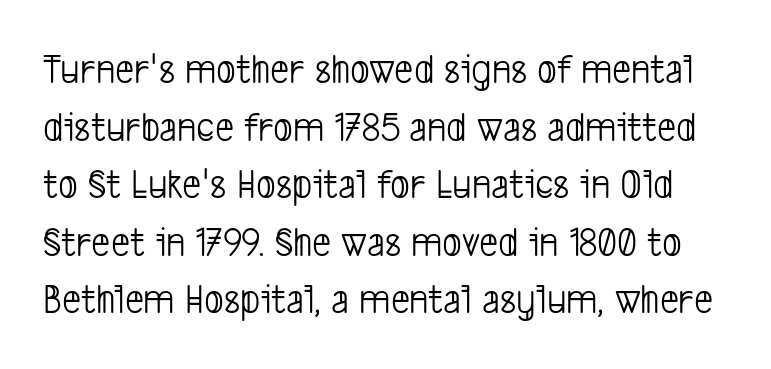
Q: Is the text bold? A: No.
Q: Is the typeface a serif or a sans-serif typeface? A: Sans-serif.
Q: Is the text underlined? A: No.
Q: Is the spacing between letters normal or unusually wide? A: Normal.
Q: Is the spacing between lines tight, normal or loose? A: Normal.
Q: Width (condensed, normal, or wide)? A: Condensed.
Q: Stroke contrast? A: Low.
Q: x-height? A: Medium.
Q: Monospaced? A: No.
